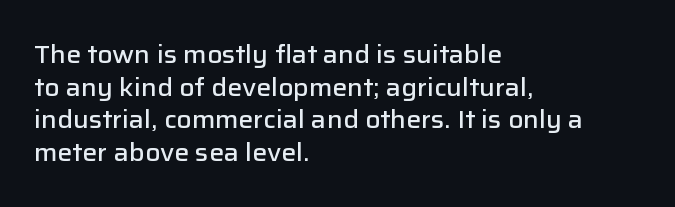
Q: Is the text bold? A: Semi-bold.
Q: Is the text italic (slanted)? A: No, it is upright.
Q: Is the text underlined? A: No.
Q: How is the paragraph aligned? A: Left-aligned.
Q: Is the spacing between letters normal or unusually wide? A: Normal.
Q: Is the spacing between lines tight, normal or loose? A: Normal.
